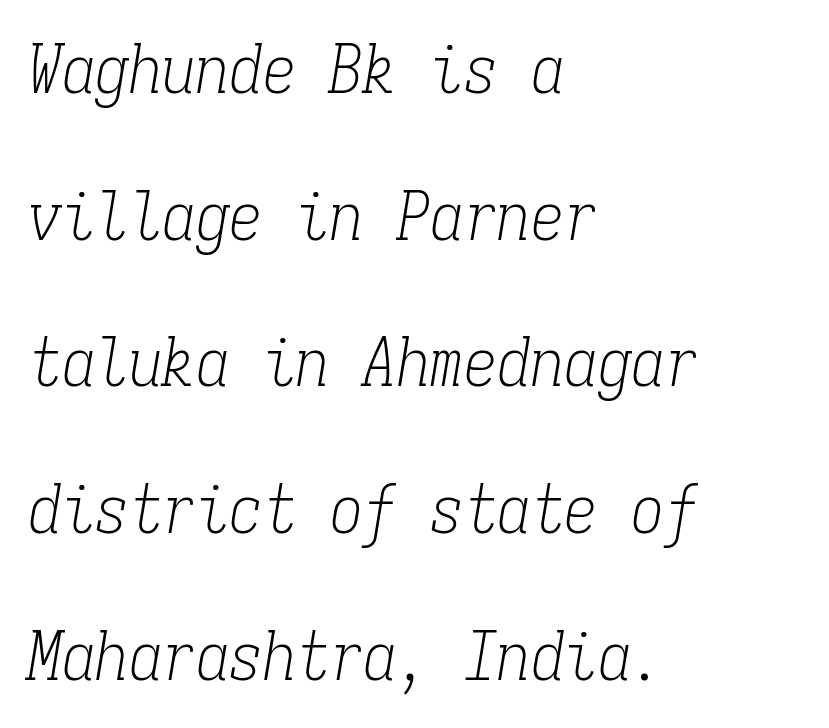
The image shows 67 px light, condensed serif type, italic (leaning right), monospaced; set left-aligned, loose line spacing (2.19x), normal letter spacing, not underlined; low stroke contrast and a medium x-height.
